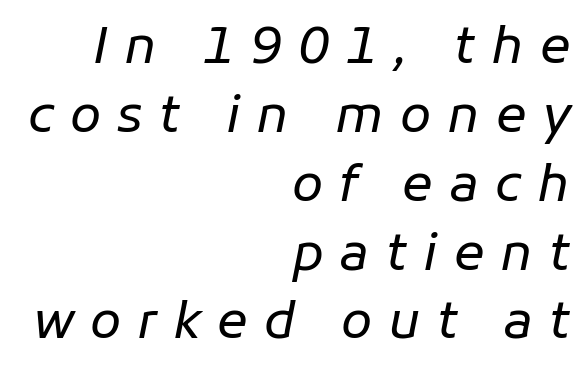
Q: Is the text bold? A: No.
Q: Is the text italic (slanted)? A: Yes, it leans right by about 11 degrees.
Q: Is the text underlined? A: No.
Q: How is the paragraph aligned? A: Right-aligned.
Q: Is the spacing between letters normal or unusually wide? A: Unusually wide.
Q: Is the spacing between lines tight, normal or loose? A: Normal.
Q: Width (condensed, normal, or wide)? A: Normal.
Q: Stroke contrast? A: Low.
Q: x-height? A: Medium.
Q: Monospaced? A: No.
